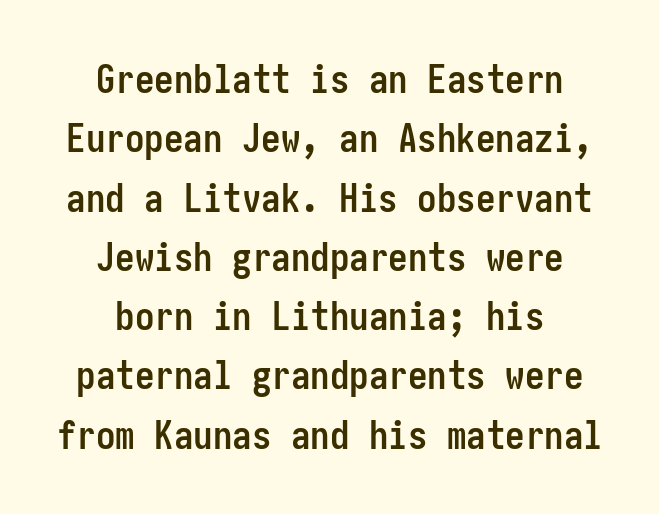
The image shows 39 px semibold, condensed sans-serif type, upright; set centered, normal line spacing (1.52x), normal letter spacing, not underlined; low stroke contrast and a medium x-height.
